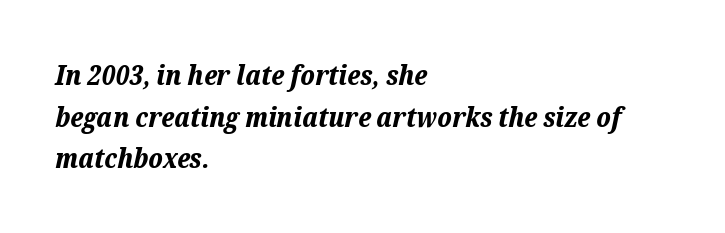
{"italic": "yes", "lean": "right", "slant_degrees": 12, "bold": "yes", "weight": "bold", "width": "normal", "stroke_contrast": "low", "x_height": "medium", "monospaced": "no", "underline": "no", "align": "left", "line_spacing": "normal", "line_spacing_ratio": 1.49, "letter_spacing": "normal", "letter_spacing_em": 0.0, "glyph_px": 28}
